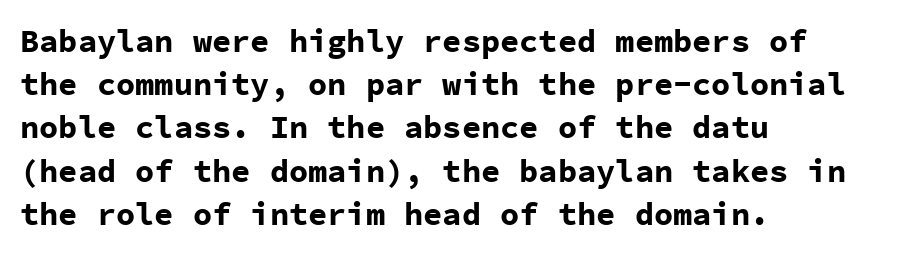
Q: Is the text bold? A: Yes.
Q: Is the text italic (slanted)? A: No, it is upright.
Q: Is the typeface a serif or a sans-serif typeface? A: Sans-serif.
Q: Is the text underlined? A: No.
Q: How is the paragraph aligned? A: Left-aligned.
Q: Is the spacing between letters normal or unusually wide? A: Normal.
Q: Is the spacing between lines tight, normal or loose? A: Normal.
Q: Width (condensed, normal, or wide)? A: Normal.
Q: Stroke contrast? A: Low.
Q: x-height? A: Medium.
Q: Monospaced? A: Yes.
